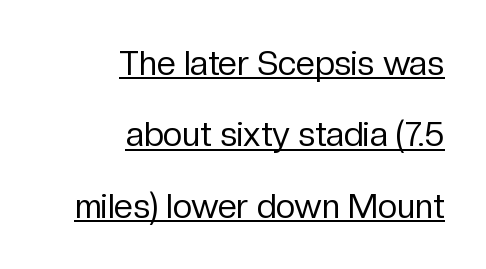
The image shows 34 px regular-weight sans-serif type, upright; set right-aligned, loose line spacing (2.1x), normal letter spacing, underlined; low stroke contrast and a medium x-height.
